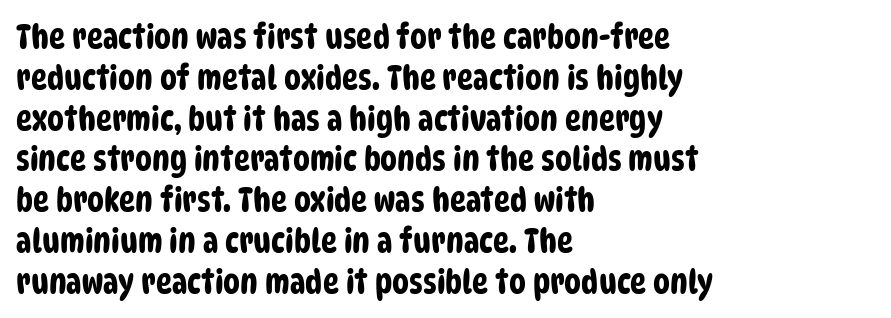
Q: Is the typeface a serif or a sans-serif typeface? A: Sans-serif.
Q: Is the text underlined? A: No.
Q: How is the paragraph aligned? A: Left-aligned.
Q: Is the spacing between letters normal or unusually wide? A: Normal.
Q: Width (condensed, normal, or wide)? A: Condensed.
Q: Stroke contrast? A: Low.
Q: x-height? A: Large.
Q: Monospaced? A: No.
